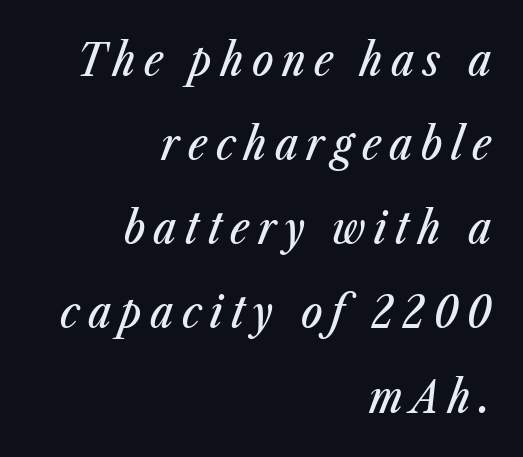
The space beneath each line is pristine and unruled. These lines stack with their right ends in a neat column. Designer's note — italics engaged. The face used here is proportionally spaced, like ordinary book or web type.
